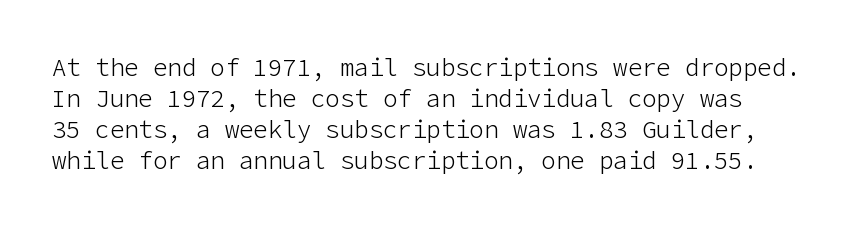
The image shows 24 px text type, upright; set normal line spacing (1.29x), normal letter spacing, not underlined.
